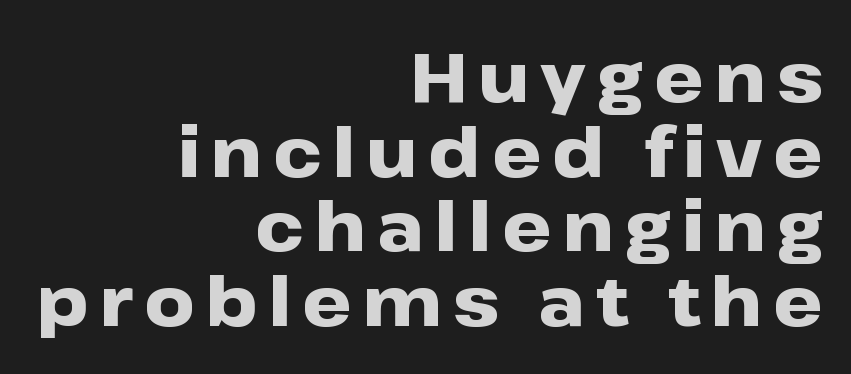
The image shows 69 px heavy, wide sans-serif type, upright; set right-aligned, tight line spacing (1.08x), not underlined; low stroke contrast and a medium x-height.
